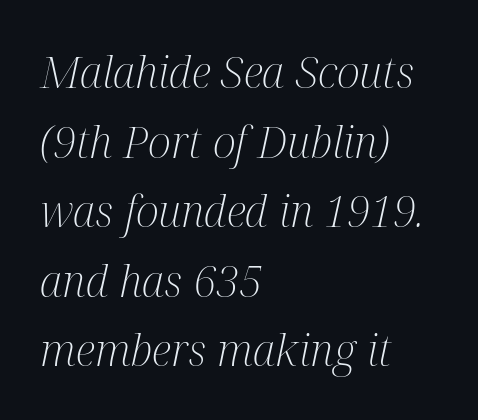
Q: Is the text bold? A: No.
Q: Is the text italic (slanted)? A: Yes, it leans right by about 12 degrees.
Q: Is the typeface a serif or a sans-serif typeface? A: Serif.
Q: Is the text underlined? A: No.
Q: How is the paragraph aligned? A: Left-aligned.
Q: Is the spacing between letters normal or unusually wide? A: Normal.
Q: Is the spacing between lines tight, normal or loose? A: Normal.
Q: Width (condensed, normal, or wide)? A: Condensed.
Q: Stroke contrast? A: Medium.
Q: x-height? A: Medium.
Q: Monospaced? A: No.
